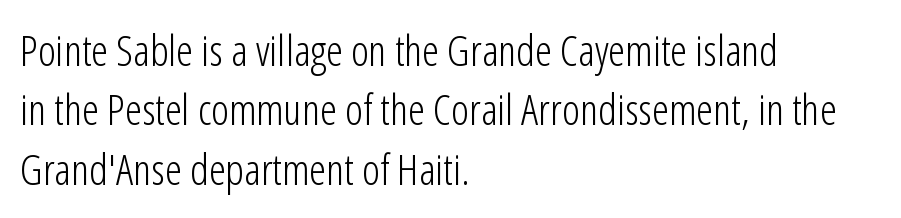
The image shows 43 px light, condensed sans-serif type, upright; set left-aligned, normal line spacing (1.38x), normal letter spacing, not underlined; low stroke contrast and a medium x-height.
